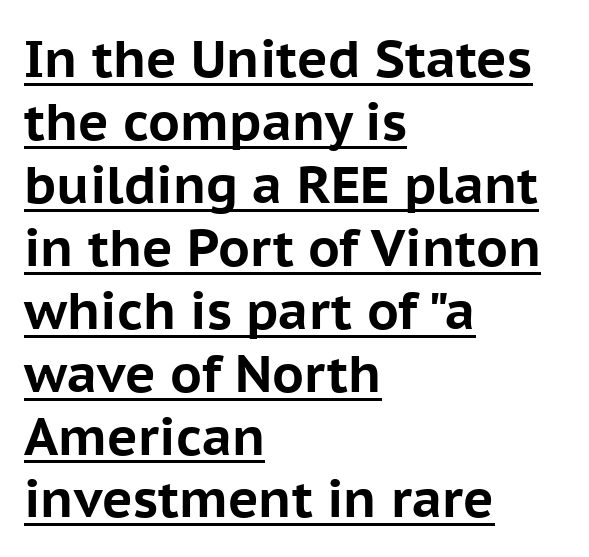
The specimen reads as upright at a glance. The passage shown is typed in a proportional face where columns would drift. This rendering leaves character spacing at its baseline value. Heavy-handed strokes throughout: this text is bold. The words here are underlined.
